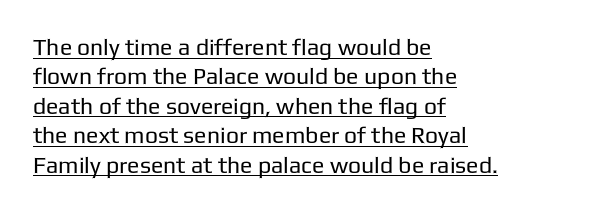
Underlined type. The rag falls on the right side of this text block. What stands out about the letter spacing? Nothing — it is the standard amount. How would I describe the line gaps? Plain and ordinary. The letters stand straight up with perfectly vertical stems. Each stroke keeps to a modest, everyday thickness or less.
